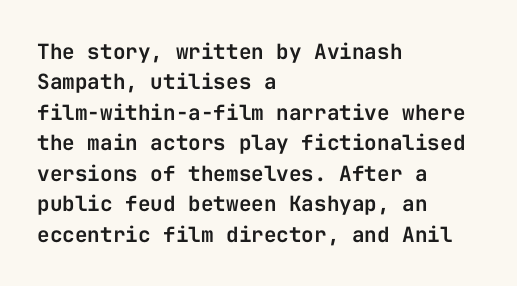
Q: Is the text italic (slanted)? A: No, it is upright.
Q: Is the text underlined? A: No.
Q: How is the paragraph aligned? A: Left-aligned.
Q: Is the spacing between letters normal or unusually wide? A: Normal.
Q: Is the spacing between lines tight, normal or loose? A: Normal.
